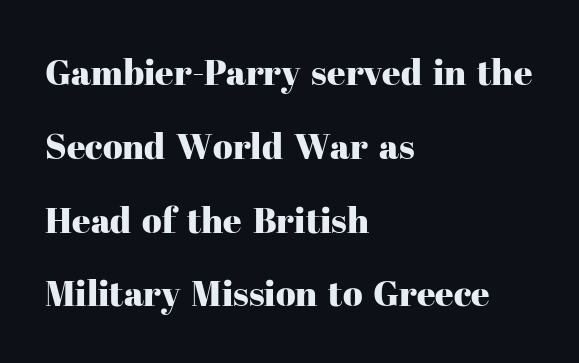
{"serif": "yes", "italic": "no", "width": "normal", "stroke_contrast": "high", "x_height": "medium", "monospaced": "no", "underline": "no", "align": "left", "line_spacing": "loose", "line_spacing_ratio": 2.05, "letter_spacing": "normal", "letter_spacing_em": 0.0, "glyph_px": 36}
